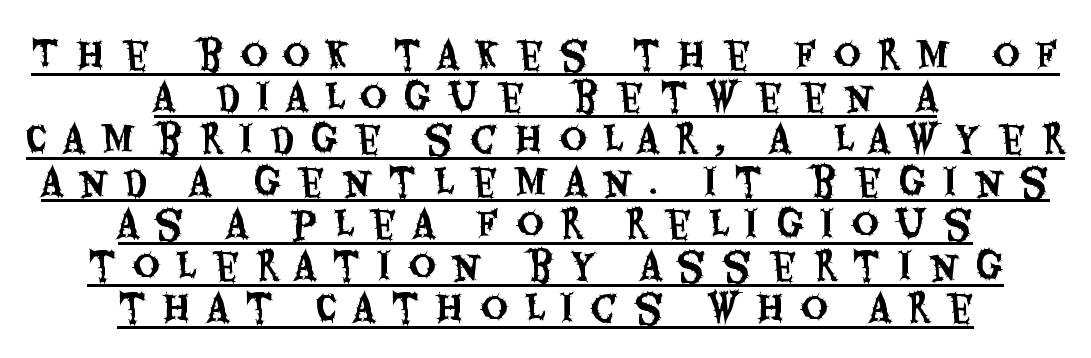
The face used here is rendered with a markedly widened letterfit. One glance says dense: line gaps are narrower than usual. Underlining? Definitely there. The whitespace from short lines is split evenly between both sides. Observe the absence of serifs on each vertical stroke in this sample. Each letter keeps its own natural width here, so spacing adapts to shape.
